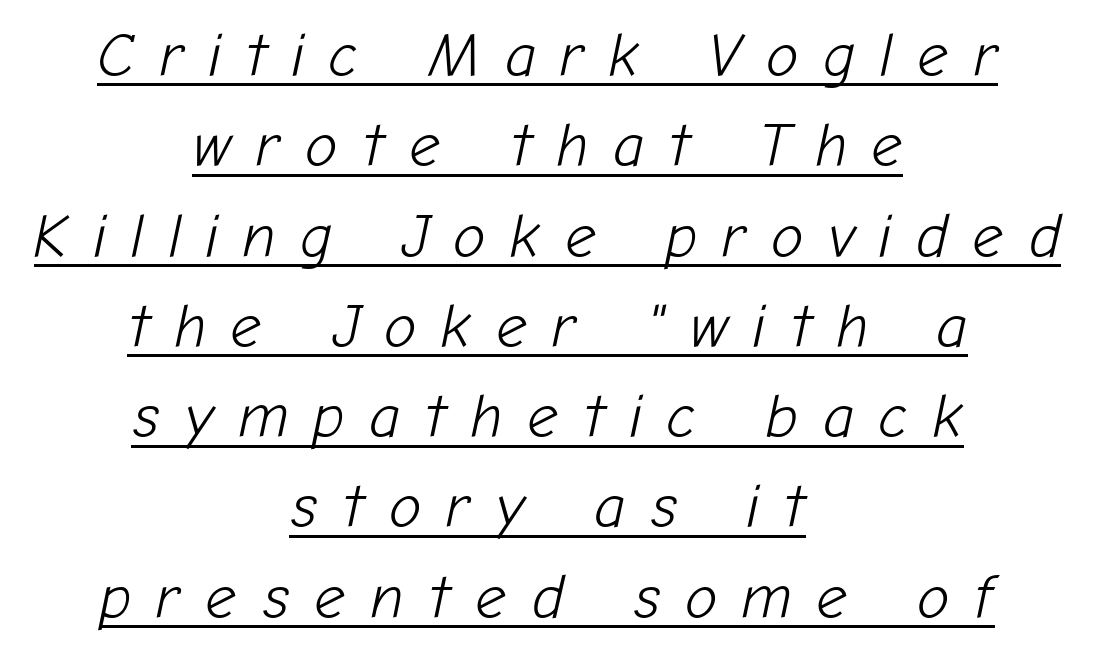
The image shows 61 px light type, italic (leaning right); set centered, normal line spacing (1.48x), unusually wide letter spacing (+0.4 em), underlined; low stroke contrast and a medium x-height.
